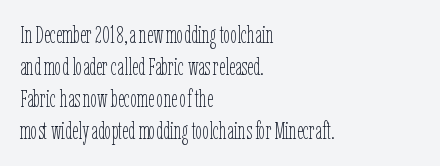
{"italic": "no", "bold": "no", "underline": "no", "align": "left", "line_spacing": "normal", "line_spacing_ratio": 1.34, "letter_spacing": "normal", "letter_spacing_em": 0.0, "glyph_px": 24}
